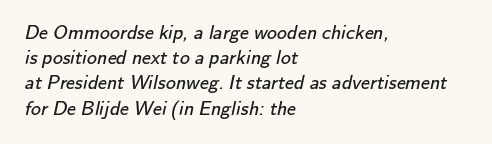
The tracking reads as untouched default to a designer's eye. The ragged edge is on the right, which tells us the setting is flush left. Think standard paragraph weight, or any step lighter than that. The rendering uses a moderate line-height, typical for paragraphs.
